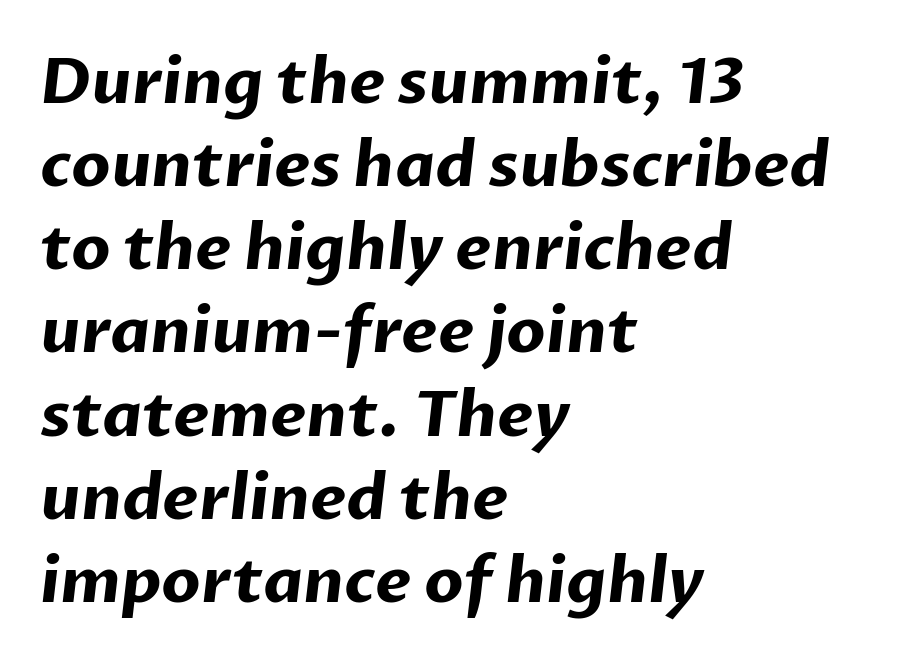
{"serif": "no", "bold": "yes", "weight": "bold", "width": "normal", "stroke_contrast": "low", "x_height": "medium", "monospaced": "no", "underline": "no", "align": "left", "line_spacing": "normal", "line_spacing_ratio": 1.32, "letter_spacing": "normal", "letter_spacing_em": 0.0, "glyph_px": 63}
